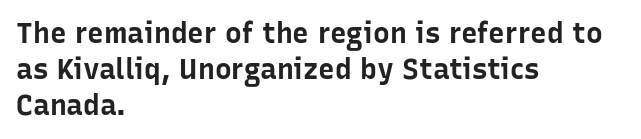
The image shows 28 px bold sans-serif type, upright; set left-aligned, normal line spacing (1.29x), normal letter spacing, not underlined; low stroke contrast and a medium x-height.
